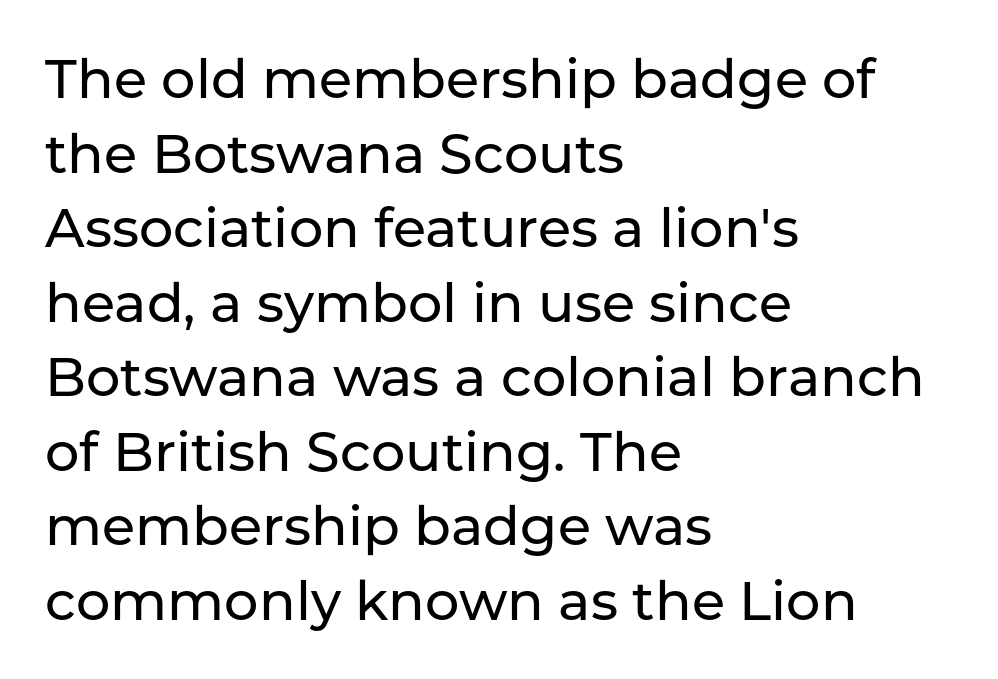
Q: Is the text italic (slanted)? A: No, it is upright.
Q: Is the typeface a serif or a sans-serif typeface? A: Sans-serif.
Q: Is the text underlined? A: No.
Q: How is the paragraph aligned? A: Left-aligned.
Q: Is the spacing between letters normal or unusually wide? A: Normal.
Q: Is the spacing between lines tight, normal or loose? A: Normal.
Q: Width (condensed, normal, or wide)? A: Normal.
Q: Stroke contrast? A: Low.
Q: x-height? A: Medium.
Q: Monospaced? A: No.
